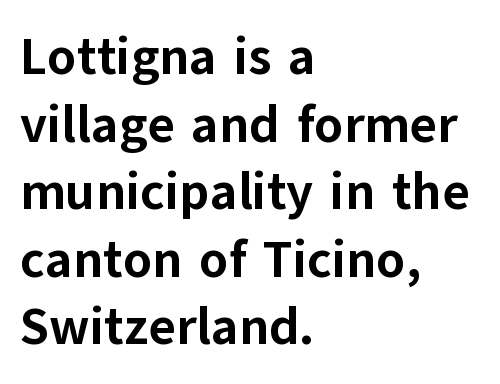
{"serif": "no", "italic": "no", "bold": "yes", "weight": "bold", "width": "normal", "stroke_contrast": "low", "x_height": "medium", "monospaced": "no", "underline": "no", "align": "left", "line_spacing": "normal", "line_spacing_ratio": 1.3, "letter_spacing": "normal", "letter_spacing_em": 0.0, "glyph_px": 52}
